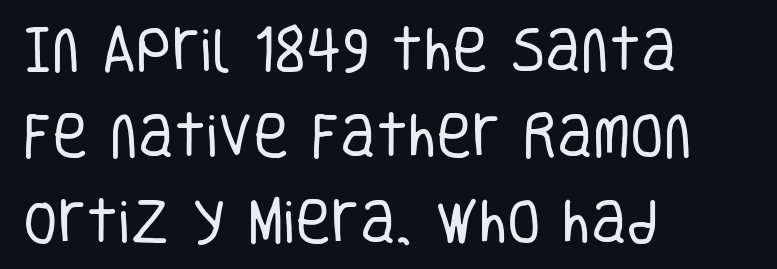
{"serif": "no", "italic": "no", "bold": "no", "weight": "regular", "width": "condensed", "stroke_contrast": "low", "x_height": "large", "monospaced": "no", "underline": "no", "align": "left", "line_spacing_ratio": 1.76, "letter_spacing": "normal", "letter_spacing_em": 0.0, "glyph_px": 49}
